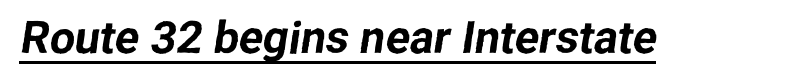
{"serif": "no", "width": "normal", "stroke_contrast": "low", "x_height": "medium", "monospaced": "no", "underline": "yes", "letter_spacing": "normal", "letter_spacing_em": 0.0, "glyph_px": 45}
